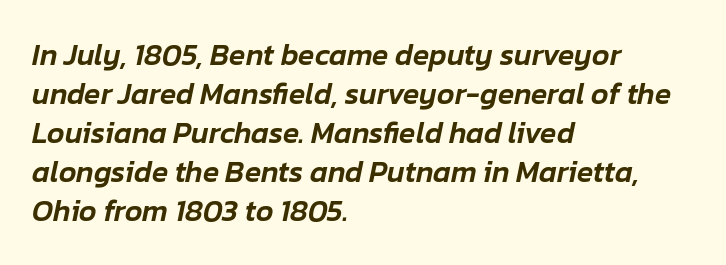
Glance below the letters and you will spot only blank space. Emphasis-style slanted type is in use. In terms of letterspacing, this is plain default setting. Varying glyph widths throughout — classic text-font behaviour.
